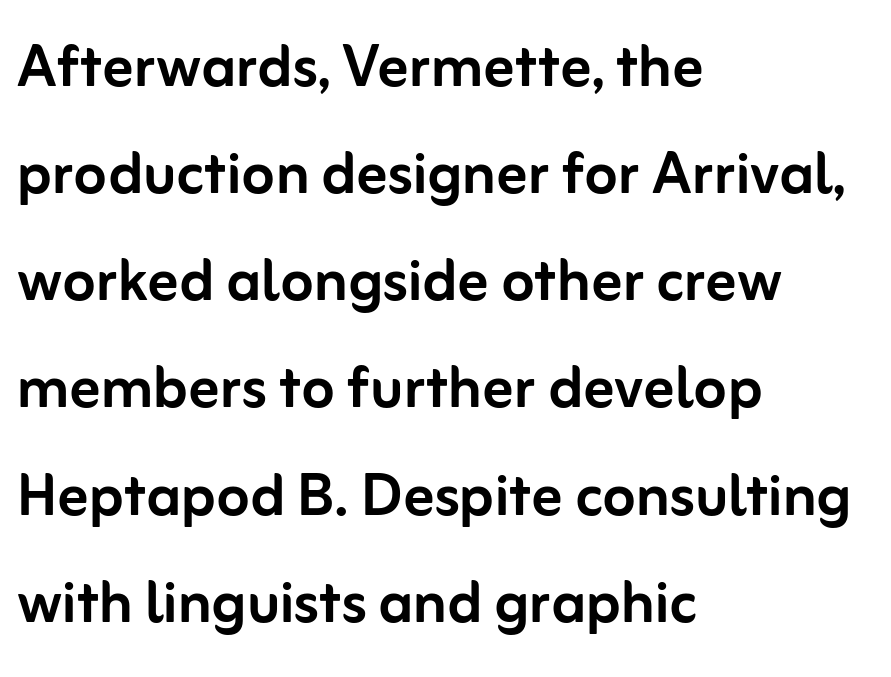
Q: Is the text italic (slanted)? A: No, it is upright.
Q: Is the typeface a serif or a sans-serif typeface? A: Sans-serif.
Q: Is the text underlined? A: No.
Q: How is the paragraph aligned? A: Left-aligned.
Q: Is the spacing between letters normal or unusually wide? A: Normal.
Q: Is the spacing between lines tight, normal or loose? A: Normal.
Q: Width (condensed, normal, or wide)? A: Normal.
Q: Stroke contrast? A: Low.
Q: x-height? A: Medium.
Q: Monospaced? A: No.
